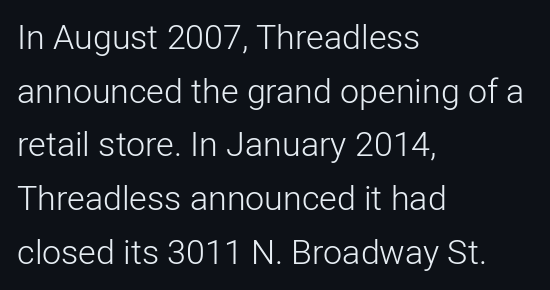
Lines of text with bare space underneath. The lettering holds an erect, upright posture throughout. A typesetter would label this face a sans. Caption: standard tracking, unaltered.
